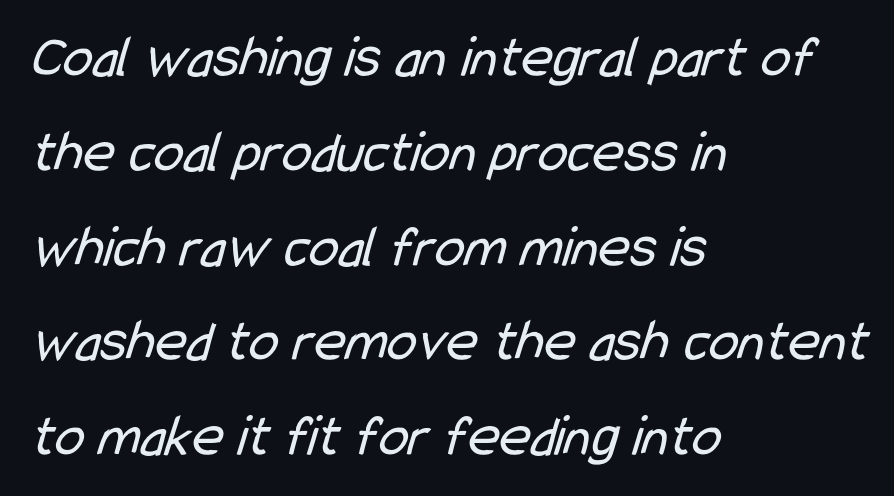
The foot of each line stays bare and open. Compared with typical body copy, the letter spacing here is the same. Short and long lines alike share a common starting point at left. Summary of vertical rhythm: regular, with standard interline spacing. Each letter keeps its own natural width here, so spacing adapts to shape.
